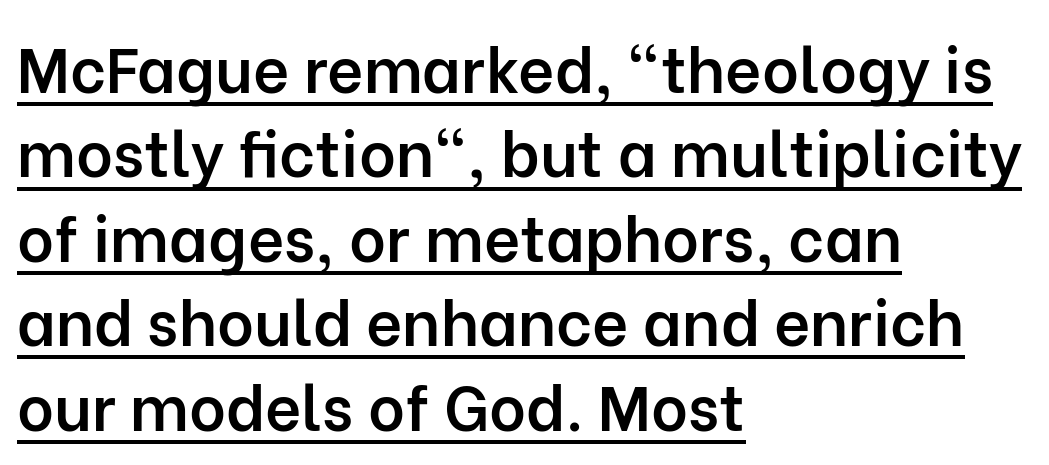
Here the designer chose a conventional face with non-uniform glyph widths. The font is running at a semibold setting, under full bold. The specimen reads as upright at a glance. Words appear dense and cohesive because spacing is normal.
